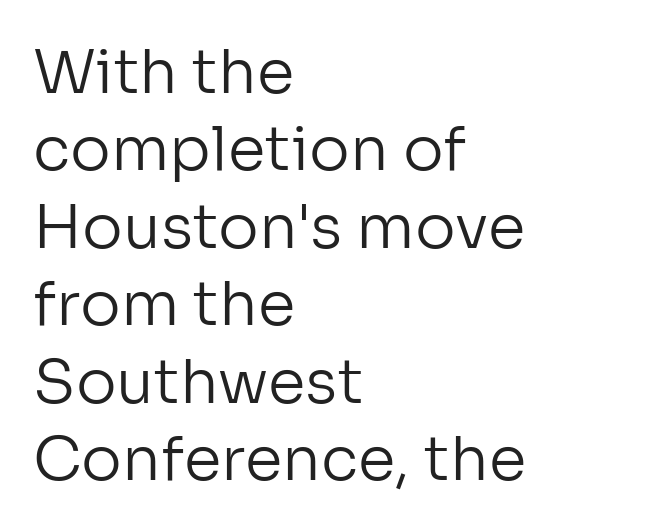
This is the regular roman posture of the typeface. Classification — sans serif. Honestly, there is no underline to notice here at all. Summary of weight: not heavy and not bold. Spacing between characters is what you'd get straight out of the box. Which margin do the lines hug? The left one — the right edge is uneven.
